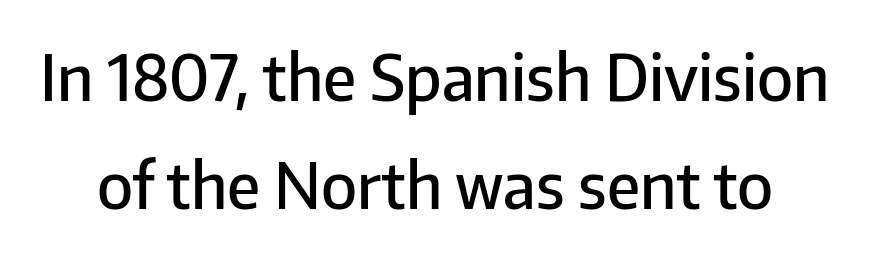
Do the characters align in a grid? No, the font is proportional. If you drew a line through each stem, it would be perfectly vertical. These lines carry some extra weight — a demibold, not a full bold. The space beneath each line is pristine and unruled. Honestly, the letter spacing is just normal — you wouldn't notice it. Nothing sits at the stroke ends, so this counts as sans-serif.
